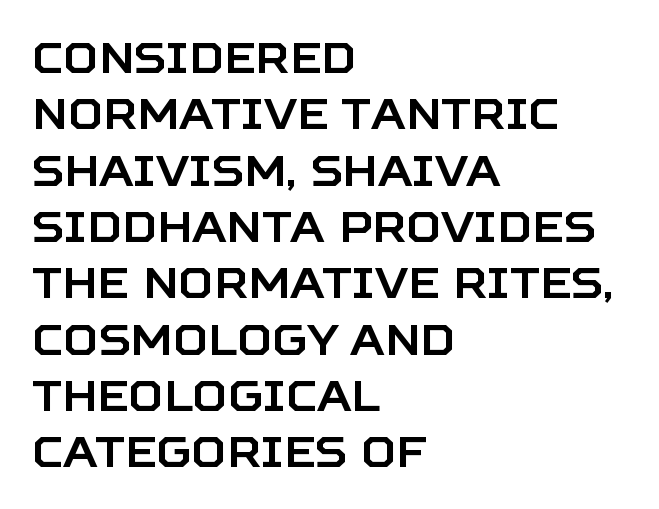
The image shows 43 px sans-serif type, upright; set left-aligned, normal line spacing (1.31x), normal letter spacing, not underlined; low stroke contrast and a large x-height.
